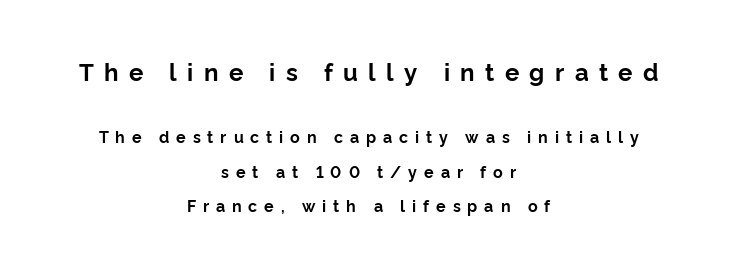
{"italic": "no", "bold": "yes", "underline": "no", "align": "center", "line_spacing": "loose", "line_spacing_ratio": 2.16, "letter_spacing": "wide", "letter_spacing_em": 0.43, "larger_block": "first", "size_ratio": 1.5, "glyph_px": 24}
